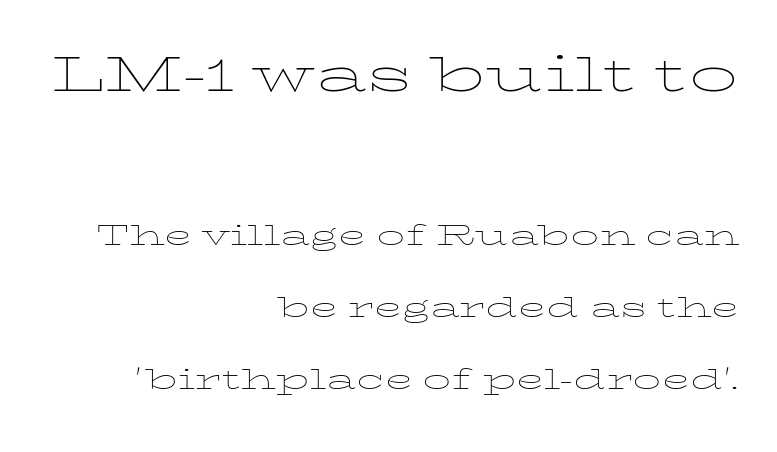
{"italic": "no", "bold": "no", "weight": "thin", "width": "wide", "stroke_contrast": "low", "x_height": "medium", "monospaced": "no", "underline": "no", "align": "right", "line_spacing": "loose", "line_spacing_ratio": 1.95, "letter_spacing": "normal", "letter_spacing_em": 0.0, "larger_block": "first", "size_ratio": 1.73, "glyph_px": 64}
